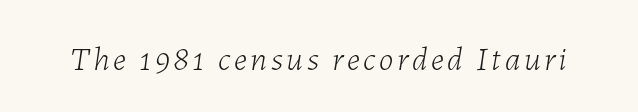
Is this a fixed-width face? No — the glyphs have proportional, varying widths. Compared with ordinary roman type, these characters are visibly tilted. This is not heavy type; no bold has been used. The passage shown is not underscored anywhere.
